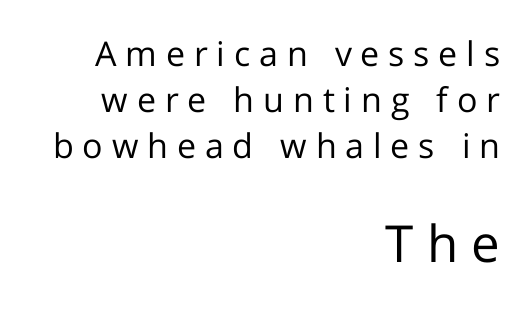
The image shows 51 px regular-weight sans-serif type, upright; set right-aligned, normal line spacing (1.35x), unusually wide letter spacing (+0.26 em), not underlined; the second (bottom) block is 1.5x larger; low stroke contrast and a medium x-height.
